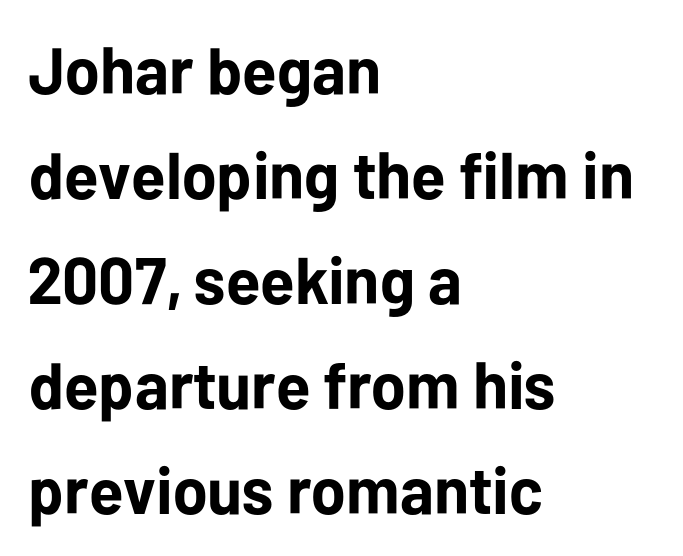
Q: Is the text bold? A: Yes.
Q: Is the text italic (slanted)? A: No, it is upright.
Q: Is the typeface a serif or a sans-serif typeface? A: Sans-serif.
Q: Is the text underlined? A: No.
Q: How is the paragraph aligned? A: Left-aligned.
Q: Is the spacing between letters normal or unusually wide? A: Normal.
Q: Is the spacing between lines tight, normal or loose? A: Normal.
Q: Width (condensed, normal, or wide)? A: Normal.
Q: Stroke contrast? A: Low.
Q: x-height? A: Medium.
Q: Monospaced? A: No.
